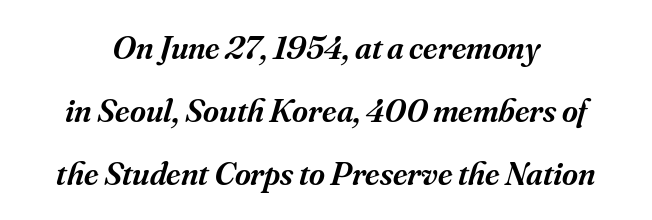
The image shows 34 px semibold serif type, italic (leaning right); set centered, line spacing 1.86x, normal letter spacing, not underlined; medium stroke contrast and a small x-height.
